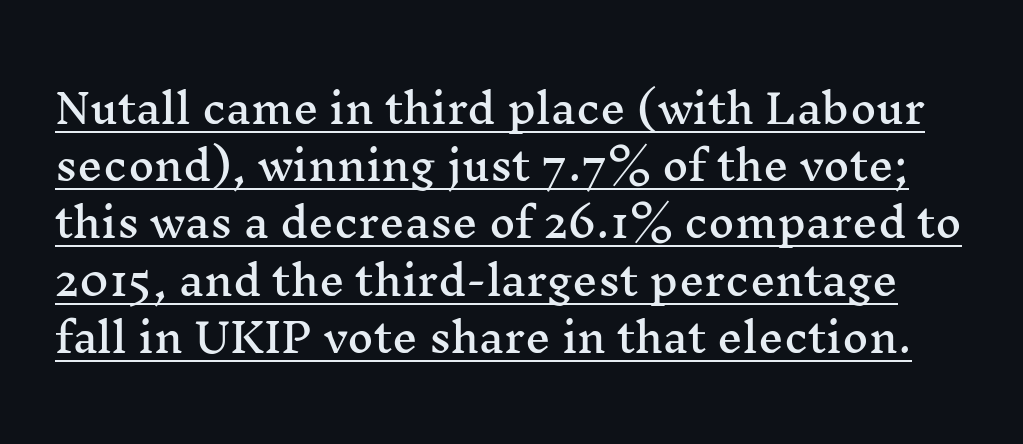
The image shows 40 px wide serif type, upright; set normal line spacing (1.43x), normal letter spacing, underlined; medium stroke contrast and a medium x-height.
